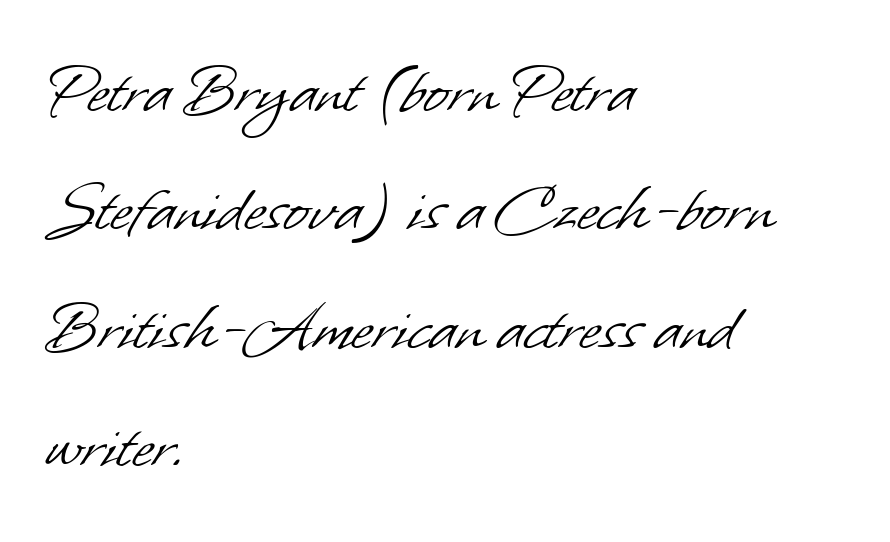
The image shows 75 px light sans-serif type; set left-aligned, normal line spacing (1.58x), normal letter spacing, not underlined; low stroke contrast and a small x-height.
